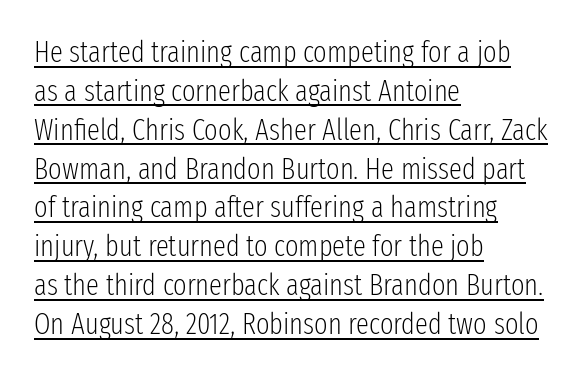
Q: Is the text bold? A: No.
Q: Is the text italic (slanted)? A: No, it is upright.
Q: Is the typeface a serif or a sans-serif typeface? A: Sans-serif.
Q: Is the text underlined? A: Yes.
Q: How is the paragraph aligned? A: Left-aligned.
Q: Is the spacing between letters normal or unusually wide? A: Normal.
Q: Is the spacing between lines tight, normal or loose? A: Normal.
Q: Width (condensed, normal, or wide)? A: Condensed.
Q: Stroke contrast? A: Low.
Q: x-height? A: Medium.
Q: Monospaced? A: No.
